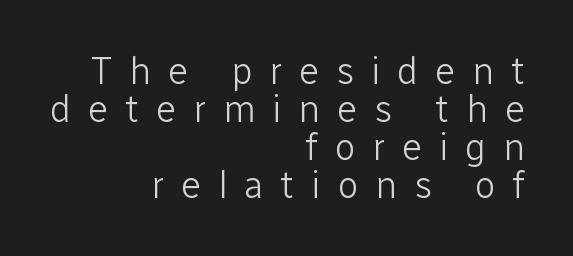
{"serif": "no", "italic": "no", "bold": "no", "weight": "light", "width": "normal", "stroke_contrast": "low", "x_height": "medium", "monospaced": "no", "underline": "no", "align": "right", "line_spacing": "tight", "line_spacing_ratio": 1.0, "letter_spacing": "wide", "letter_spacing_em": 0.44, "glyph_px": 38}
